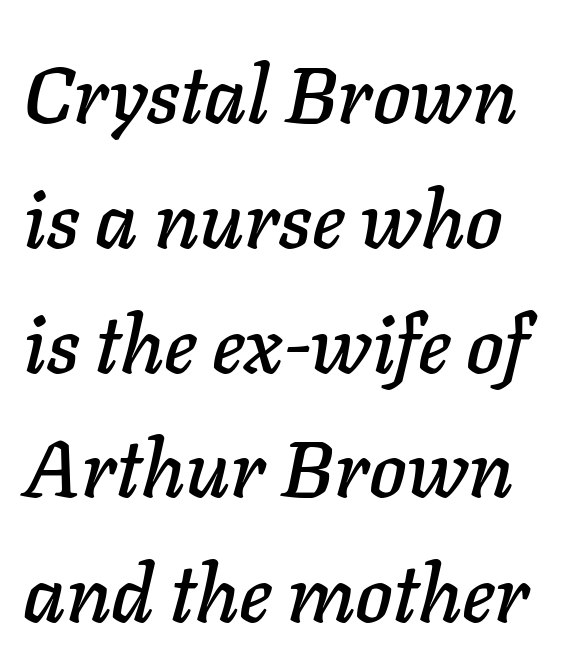
The image shows 80 px text type, italic (leaning right); set normal line spacing (1.56x), normal letter spacing, not underlined; low stroke contrast and a medium x-height.
